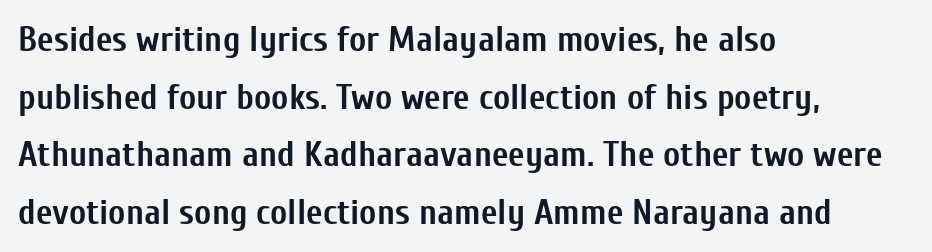
The image shows 36 px semibold, condensed sans-serif type, upright; set left-aligned, normal line spacing (1.6x), normal letter spacing, not underlined; low stroke contrast and a medium x-height.
